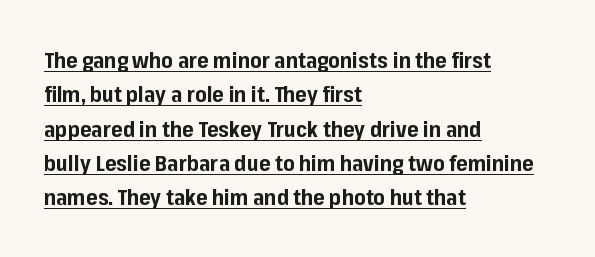
The image shows 22 px bold type, upright; set left-aligned, normal line spacing (1.56x), normal letter spacing, underlined.
